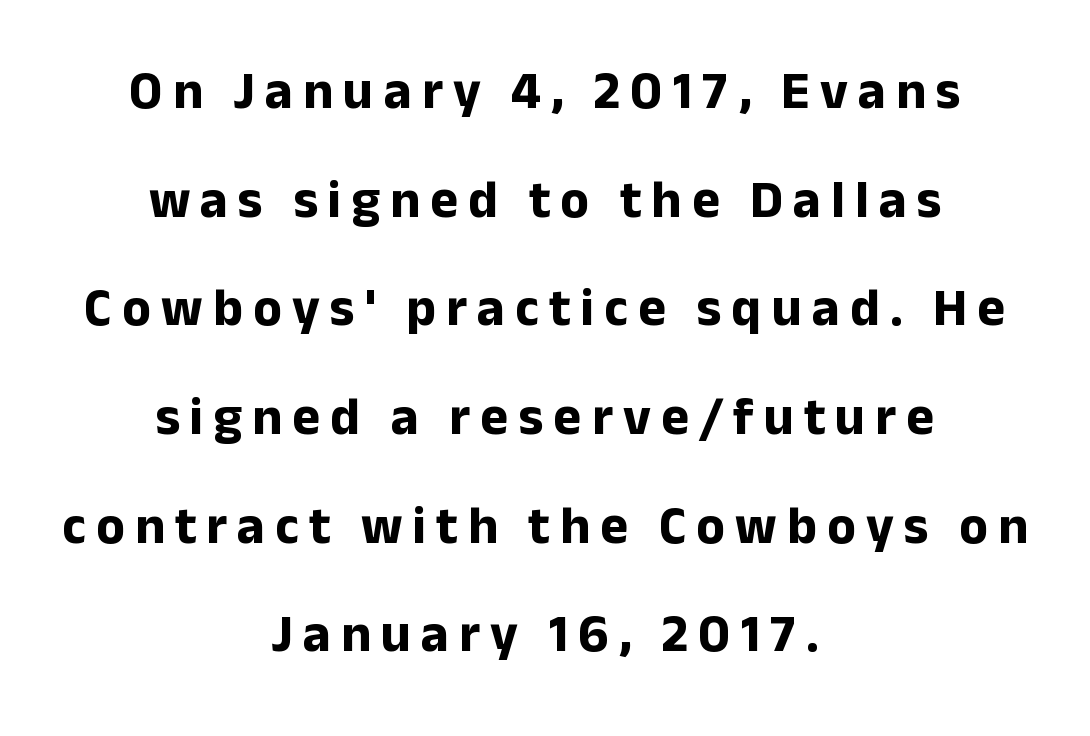
Q: Is the text bold? A: Yes.
Q: Is the text italic (slanted)? A: No, it is upright.
Q: Is the typeface a serif or a sans-serif typeface? A: Sans-serif.
Q: Is the text underlined? A: No.
Q: How is the paragraph aligned? A: Centered.
Q: Is the spacing between lines tight, normal or loose? A: Loose.
Q: Width (condensed, normal, or wide)? A: Normal.
Q: Stroke contrast? A: Low.
Q: x-height? A: Medium.
Q: Monospaced? A: No.
